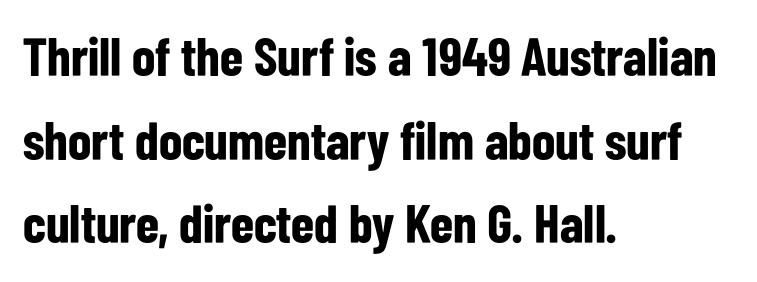
The specimen reads as upright at a glance. Are there feet on the stems? There aren't — it's a sans. The passage is arranged the way most books set body copy — flush left. Rule under the text: the space is simply empty. A typesetter would call this proportional, since set widths differ per character.
